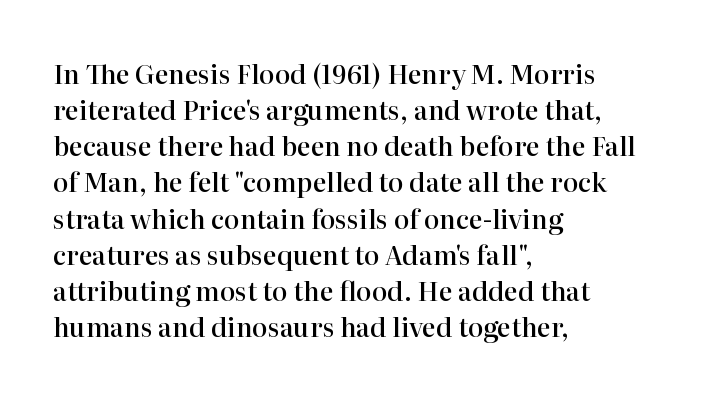
Designer's note — italics off, roman on. The sample has been set in demibold, a notch under bold. Anything drawn beneath the words? Only blank space. Does the copy run flush right? No — it runs flush left. The lines sit at an ordinary, default distance from one another.
